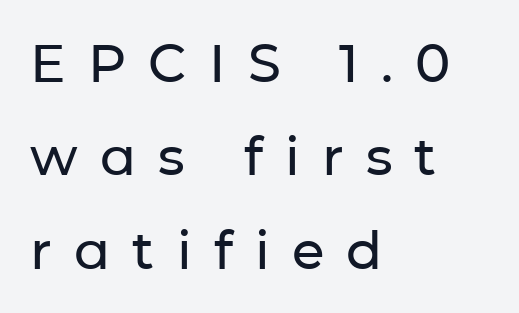
The rendering uses natural spacing where letterforms have individual widths. You could only call the tracking loose — the letters float apart. The characters display no serif detailing; their extremities are plain. This rendering uses left alignment, leaving the right contour irregular. Has an underline been added? It has not.
